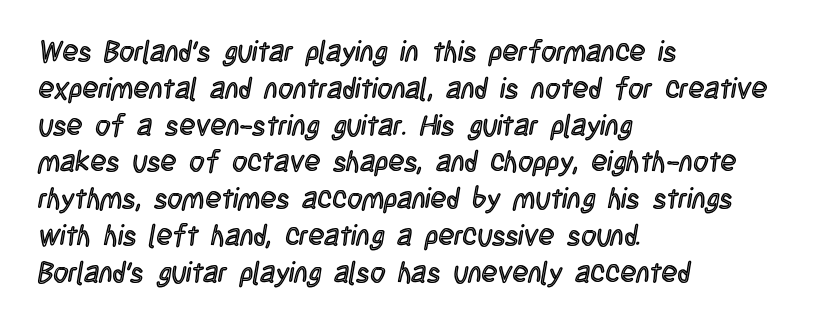
Q: Is the text italic (slanted)? A: Yes.
Q: Is the text underlined? A: No.
Q: How is the paragraph aligned? A: Left-aligned.
Q: Is the spacing between letters normal or unusually wide? A: Normal.
Q: Is the spacing between lines tight, normal or loose? A: Normal.
Q: Width (condensed, normal, or wide)? A: Condensed.
Q: x-height? A: Large.
Q: Monospaced? A: No.
